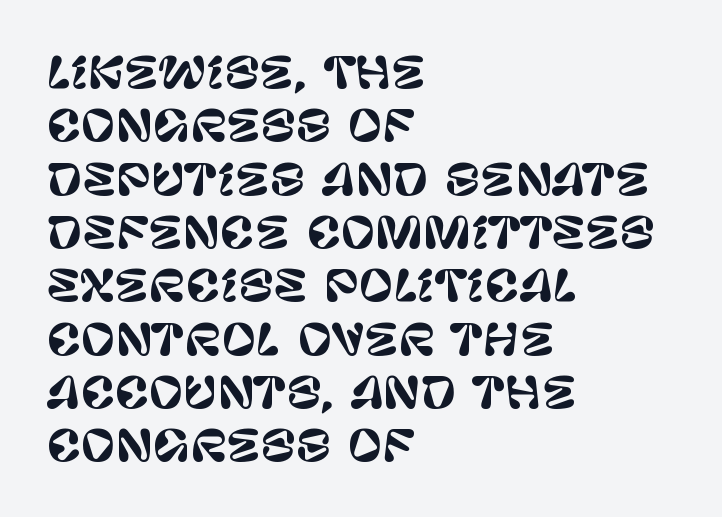
Q: Is the text italic (slanted)? A: Yes.
Q: Is the typeface a serif or a sans-serif typeface? A: Sans-serif.
Q: Is the text underlined? A: No.
Q: How is the paragraph aligned? A: Left-aligned.
Q: Is the spacing between letters normal or unusually wide? A: Normal.
Q: Is the spacing between lines tight, normal or loose? A: Normal.
Q: Width (condensed, normal, or wide)? A: Normal.
Q: Stroke contrast? A: Low.
Q: x-height? A: Large.
Q: Monospaced? A: No.
